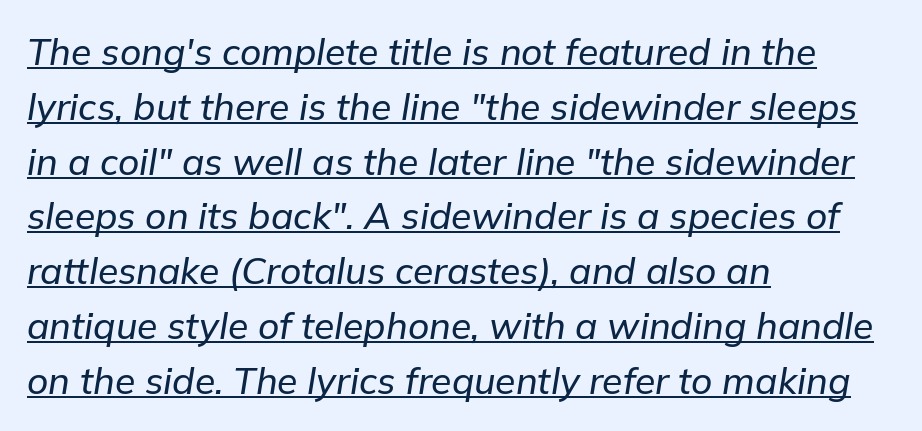
Q: Is the text italic (slanted)? A: Yes, it leans right by about 9 degrees.
Q: Is the text underlined? A: Yes.
Q: How is the paragraph aligned? A: Left-aligned.
Q: Is the spacing between letters normal or unusually wide? A: Normal.
Q: Is the spacing between lines tight, normal or loose? A: Normal.
Q: Width (condensed, normal, or wide)? A: Normal.
Q: Stroke contrast? A: Low.
Q: x-height? A: Medium.
Q: Monospaced? A: No.
